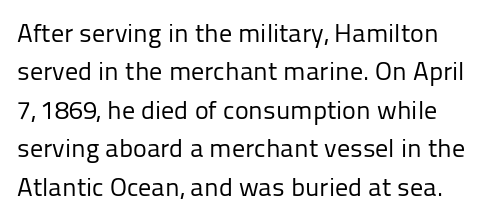
Q: Is the text bold? A: No.
Q: Is the text italic (slanted)? A: No, it is upright.
Q: Is the text underlined? A: No.
Q: How is the paragraph aligned? A: Left-aligned.
Q: Is the spacing between letters normal or unusually wide? A: Normal.
Q: Is the spacing between lines tight, normal or loose? A: Normal.
